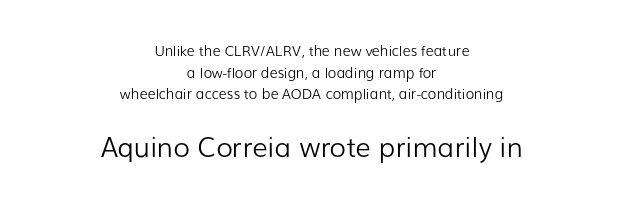
Each new line begins a customary step beneath the previous one. The font's upright variant was chosen for this text. Top chunk: small. Bottom chunk: large. Alignment: centered.
